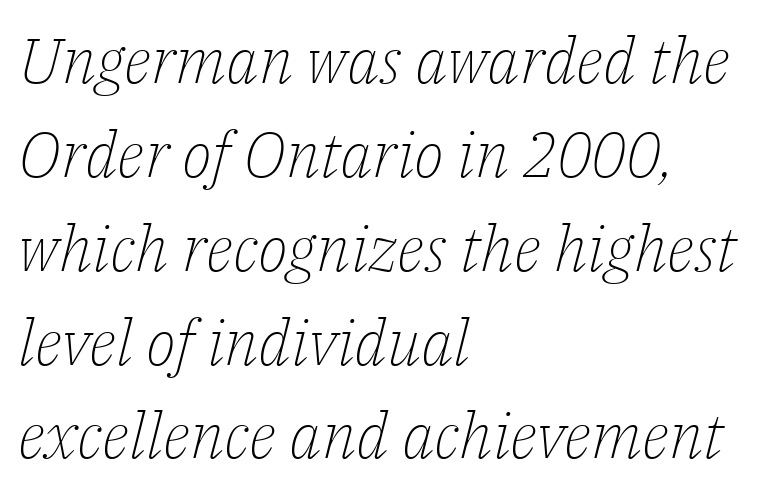
The image shows 63 px light serif type, italic (leaning right); set left-aligned, normal line spacing (1.49x), normal letter spacing, not underlined; low stroke contrast and a medium x-height.
